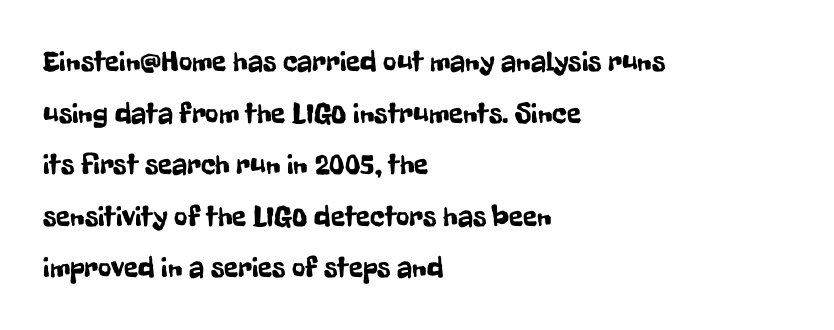
The image shows 29 px condensed sans-serif type, upright; set left-aligned, line spacing 1.78x, normal letter spacing, not underlined; low stroke contrast and a medium x-height.
